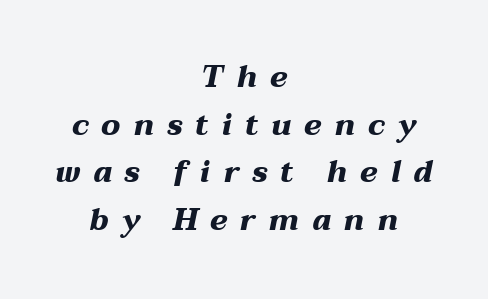
{"italic": "yes", "lean": "right", "slant_degrees": 12, "bold": "yes", "weight": "heavy", "width": "wide", "stroke_contrast": "medium", "x_height": "medium", "monospaced": "no", "underline": "no", "align": "center", "line_spacing": "normal", "line_spacing_ratio": 1.59, "letter_spacing": "wide", "letter_spacing_em": 0.42, "glyph_px": 30}
